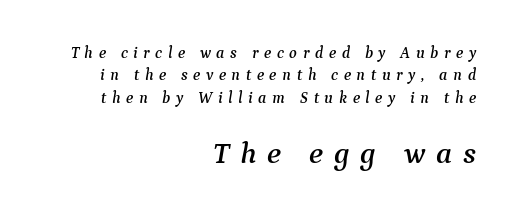
The image shows 31 px serif type, italic (leaning right); set right-aligned, normal line spacing (1.4x), unusually wide letter spacing (+0.35 em), not underlined; the second (bottom) block is 1.94x larger; medium stroke contrast and a medium x-height.
